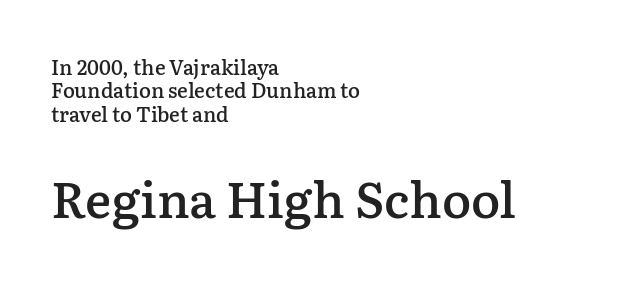
The image shows 49 px semibold serif type, upright; set left-aligned, line spacing 1.17x, normal letter spacing, not underlined; the second (bottom) block is 2.45x larger; low stroke contrast and a medium x-height.
